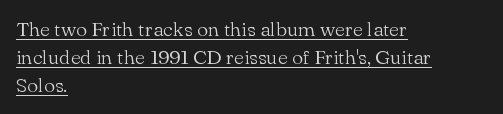
Standard letterfit; no display-style spreading of the glyphs. Tall strokes in this sample are plumb rather than angled. Glance below the letters and you will spot a drawn line. The lines sit at an ordinary, default distance from one another.
